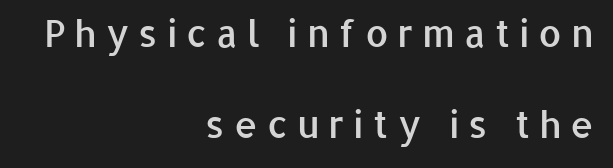
The image shows 37 px semibold sans-serif type, upright; set right-aligned, loose line spacing (2.46x), unusually wide letter spacing (+0.24 em), not underlined; low stroke contrast and a medium x-height.
